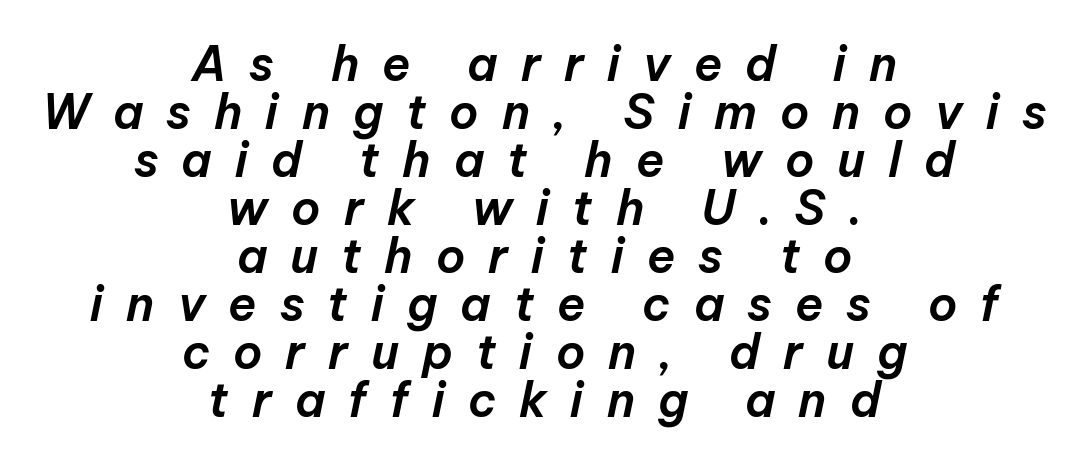
Q: Is the text italic (slanted)? A: Yes, it leans right by about 12 degrees.
Q: Is the text underlined? A: No.
Q: How is the paragraph aligned? A: Centered.
Q: Is the spacing between letters normal or unusually wide? A: Unusually wide.
Q: Is the spacing between lines tight, normal or loose? A: Tight.
Q: Width (condensed, normal, or wide)? A: Normal.
Q: Stroke contrast? A: Low.
Q: x-height? A: Medium.
Q: Monospaced? A: No.
